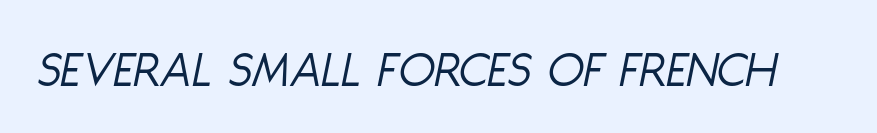
The image shows 53 px light, condensed type, italic (leaning right); set normal letter spacing, not underlined; low stroke contrast and a large x-height.
